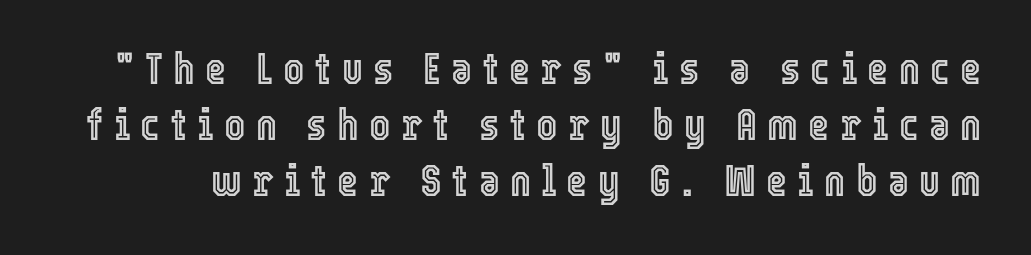
The passage shown is typed in a proportional face where columns would drift. Just letters on the line, the space beneath them empty. The letters stand straight up with perfectly vertical stems. What stands out about the letter spacing? Its width — letters are far apart.
